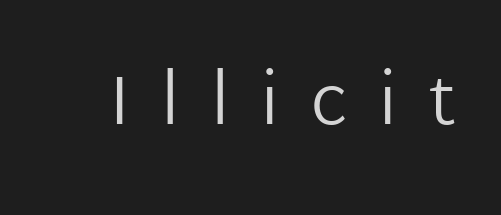
{"serif": "no", "italic": "no", "bold": "no", "weight": "regular", "width": "normal", "stroke_contrast": "low", "x_height": "medium", "monospaced": "no", "underline": "no", "letter_spacing": "wide", "letter_spacing_em": 0.45, "glyph_px": 69}
